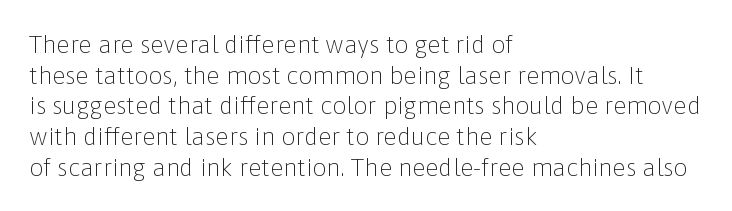
Q: Is the text bold? A: No.
Q: Is the text italic (slanted)? A: No, it is upright.
Q: Is the text underlined? A: No.
Q: How is the paragraph aligned? A: Left-aligned.
Q: Is the spacing between letters normal or unusually wide? A: Normal.
